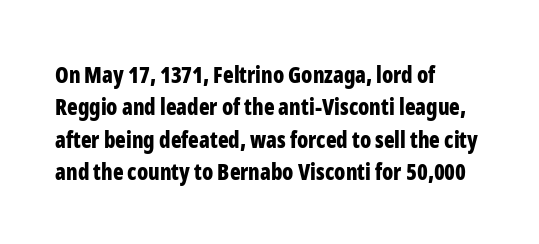
Q: Is the text bold? A: Yes.
Q: Is the text italic (slanted)? A: No, it is upright.
Q: Is the text underlined? A: No.
Q: How is the paragraph aligned? A: Left-aligned.
Q: Is the spacing between letters normal or unusually wide? A: Normal.
Q: Is the spacing between lines tight, normal or loose? A: Normal.
